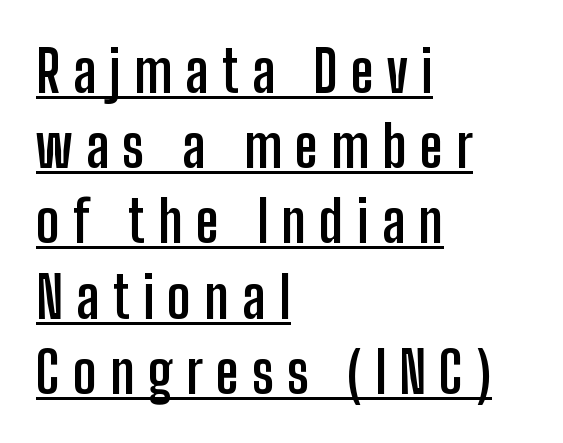
The image shows 57 px semibold, condensed sans-serif type, upright; set left-aligned, normal line spacing (1.32x), unusually wide letter spacing (+0.23 em), underlined; low stroke contrast and a medium x-height.
